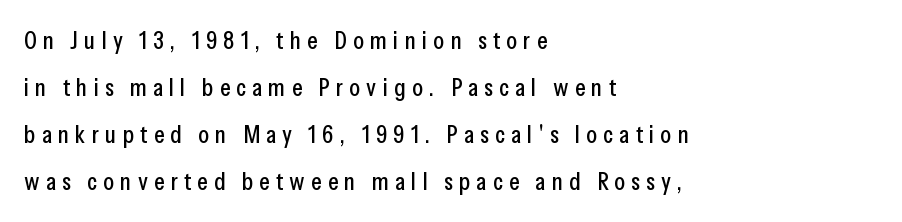
The image shows 25 px text type, upright; set left-aligned, line spacing 1.88x, unusually wide letter spacing (+0.25 em), not underlined.
